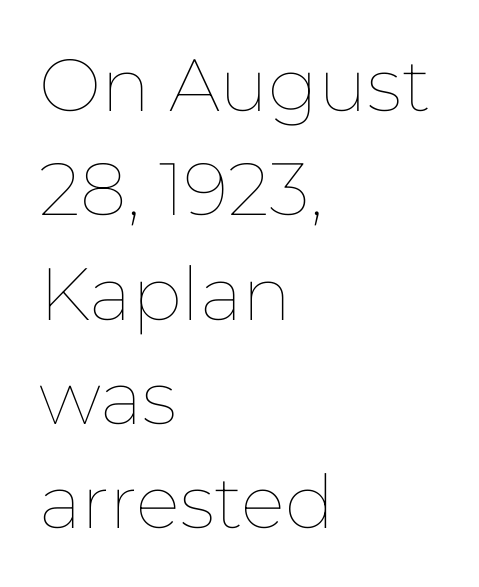
{"italic": "no", "bold": "no", "weight": "thin", "width": "normal", "stroke_contrast": "low", "x_height": "medium", "monospaced": "no", "underline": "no", "align": "left", "line_spacing": "normal", "line_spacing_ratio": 1.41, "letter_spacing": "normal", "letter_spacing_em": 0.0, "glyph_px": 74}
